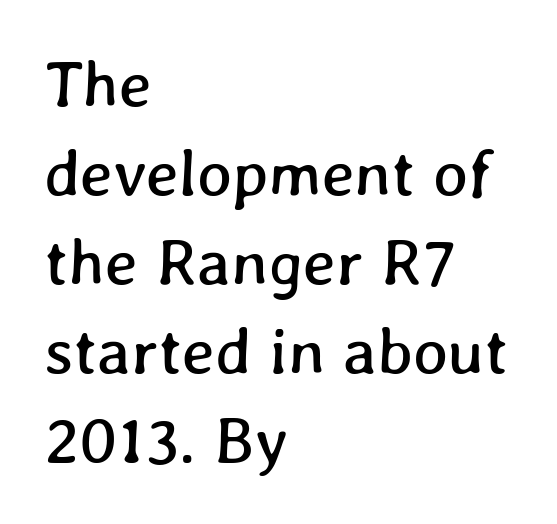
The image shows 66 px text type; set left-aligned, normal line spacing (1.35x), normal letter spacing, not underlined; low stroke contrast and a medium x-height.
